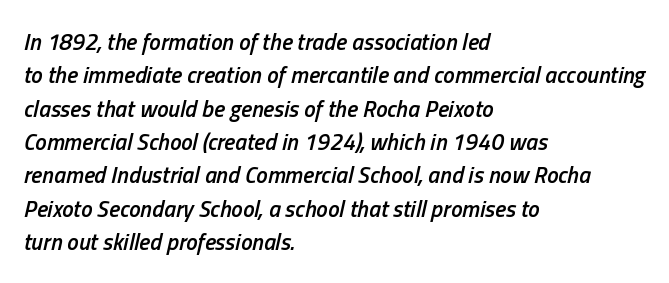
The letters sit at their default tracking, neither squeezed nor spread. The space between consecutive lines is moderate. Notice the strokes are somewhat thickened but not fully heavy: this is a semibold. Style check: oblique. A bare baseline throughout the passage. Is the block centered? No — it sits flush against the left margin.
